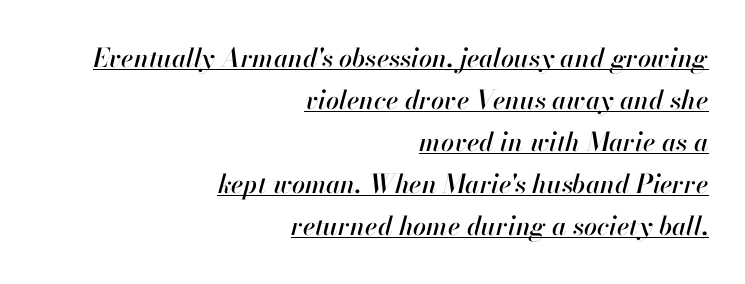
This rendering uses right alignment, leaving the left contour irregular. The typography opts for an oblique posture over an upright one. The glyphs are accompanied by a horizontal stroke just below them. Standard letterfit; no display-style spreading of the glyphs.
